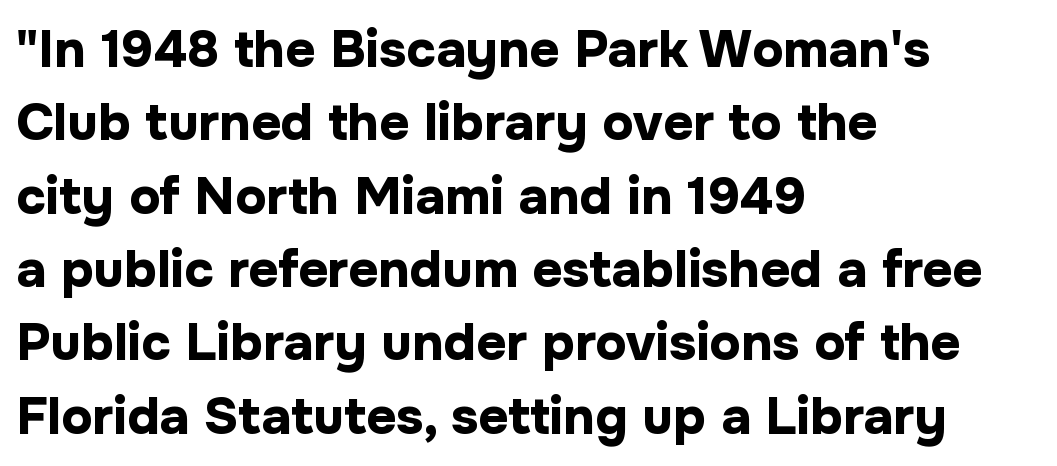
Q: Is the text bold? A: Yes.
Q: Is the text italic (slanted)? A: No, it is upright.
Q: Is the typeface a serif or a sans-serif typeface? A: Sans-serif.
Q: Is the text underlined? A: No.
Q: How is the paragraph aligned? A: Left-aligned.
Q: Is the spacing between letters normal or unusually wide? A: Normal.
Q: Is the spacing between lines tight, normal or loose? A: Normal.
Q: Width (condensed, normal, or wide)? A: Normal.
Q: Stroke contrast? A: Low.
Q: x-height? A: Medium.
Q: Monospaced? A: No.
